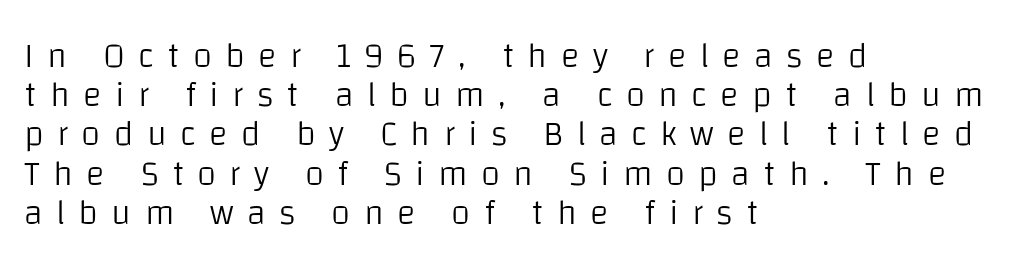
{"serif": "no", "italic": "no", "bold": "no", "weight": "light", "width": "normal", "stroke_contrast": "low", "x_height": "large", "monospaced": "no", "underline": "no", "align": "left", "line_spacing": "tight", "line_spacing_ratio": 1.12, "letter_spacing": "wide", "letter_spacing_em": 0.38, "glyph_px": 35}
